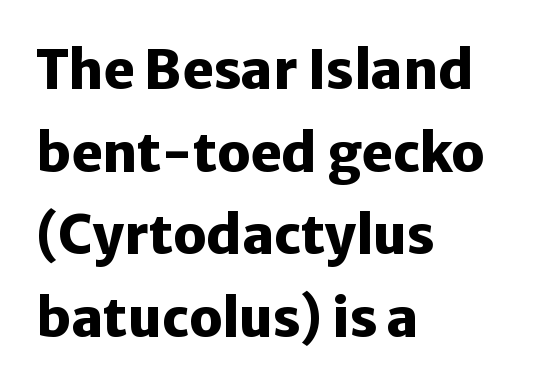
The passage shown is not underscored anywhere. Default kerning and tracking; the words read as compact shapes. Summary of weight: heavy, a full bold. The ragged edge is on the right, which tells us the setting is flush left.
